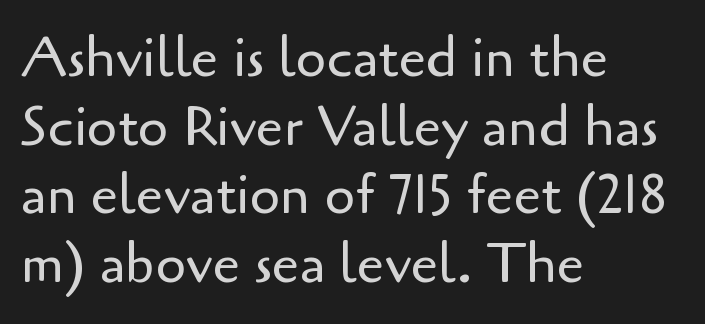
Q: Is the text bold? A: No.
Q: Is the text italic (slanted)? A: No, it is upright.
Q: Is the typeface a serif or a sans-serif typeface? A: Sans-serif.
Q: Is the text underlined? A: No.
Q: How is the paragraph aligned? A: Left-aligned.
Q: Is the spacing between letters normal or unusually wide? A: Normal.
Q: Is the spacing between lines tight, normal or loose? A: Normal.
Q: Width (condensed, normal, or wide)? A: Normal.
Q: Stroke contrast? A: Low.
Q: x-height? A: Small.
Q: Monospaced? A: No.
